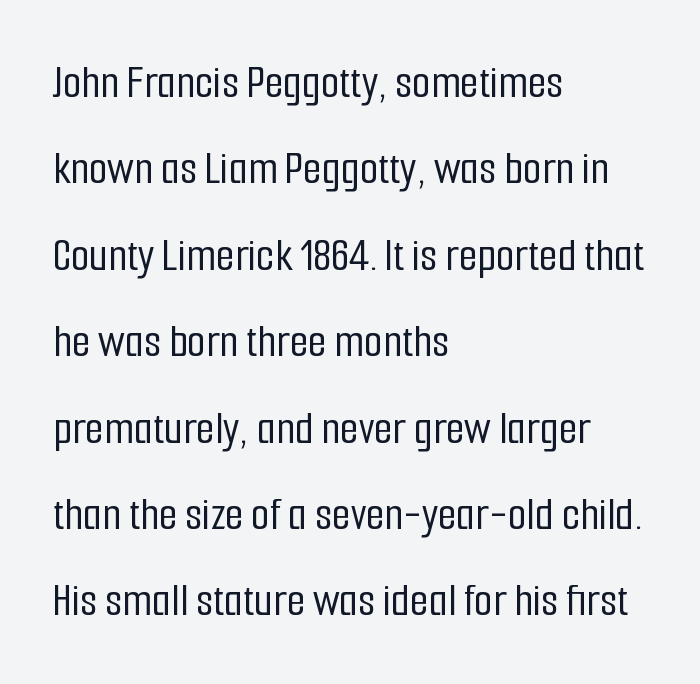
Q: Is the text italic (slanted)? A: No, it is upright.
Q: Is the typeface a serif or a sans-serif typeface? A: Sans-serif.
Q: Is the text underlined? A: No.
Q: How is the paragraph aligned? A: Left-aligned.
Q: Is the spacing between letters normal or unusually wide? A: Normal.
Q: Width (condensed, normal, or wide)? A: Condensed.
Q: Stroke contrast? A: Low.
Q: x-height? A: Medium.
Q: Monospaced? A: No.
